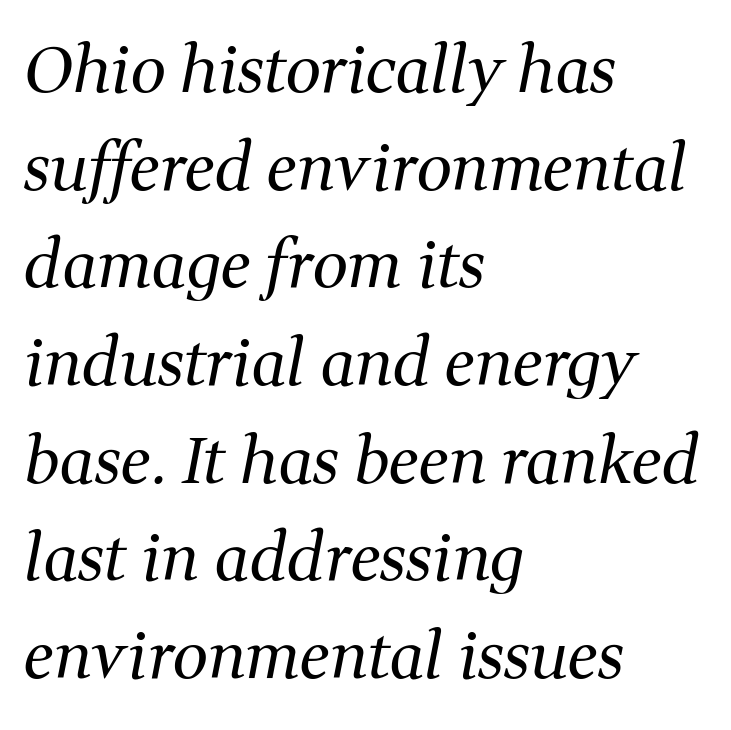
{"serif": "yes", "italic": "yes", "lean": "right", "slant_degrees": 11, "bold": "no", "weight": "regular", "width": "normal", "stroke_contrast": "medium", "x_height": "medium", "monospaced": "no", "underline": "no", "align": "left", "line_spacing": "normal", "line_spacing_ratio": 1.55, "letter_spacing": "normal", "letter_spacing_em": 0.0, "glyph_px": 63}
